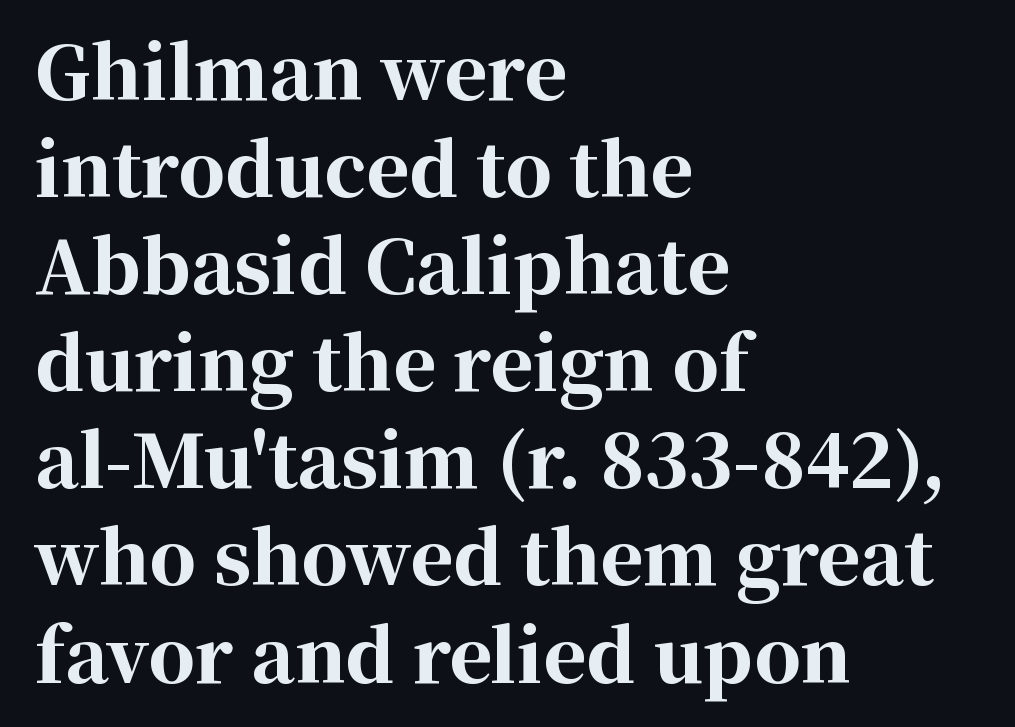
Horizontally, the lines are justified to the leading edge only. The block of text has a typical density, with ordinary space between rows. Quick note: underline off. Varying glyph widths throughout — classic text-font behaviour.
